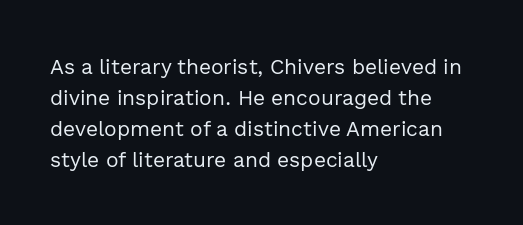
{"italic": "no", "bold": "no", "underline": "no", "align": "left", "line_spacing": "normal", "line_spacing_ratio": 1.47, "letter_spacing": "normal", "letter_spacing_em": 0.0, "glyph_px": 21}
